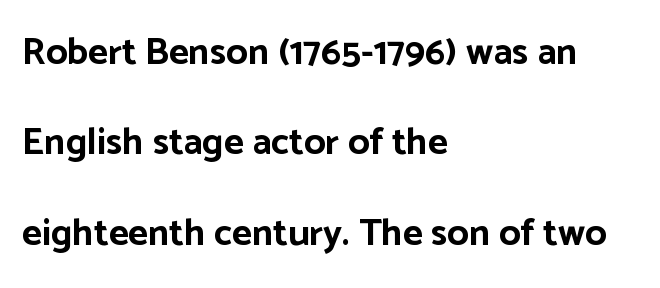
The image shows 38 px bold sans-serif type, upright; set left-aligned, loose line spacing (2.38x), normal letter spacing, not underlined; low stroke contrast and a medium x-height.
